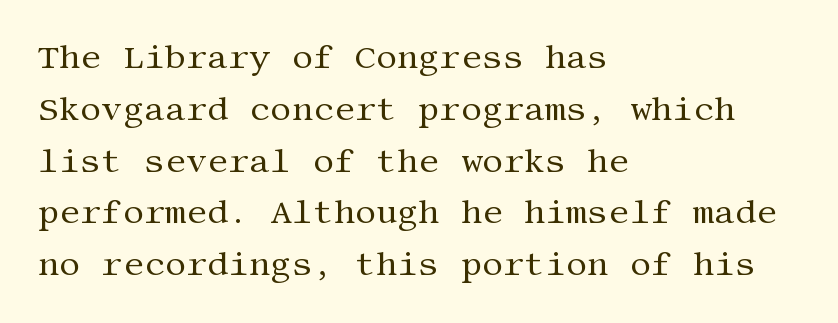
The image shows 33 px regular-weight serif type, upright; set left-aligned, normal line spacing (1.57x), normal letter spacing, not underlined; medium stroke contrast and a large x-height.
